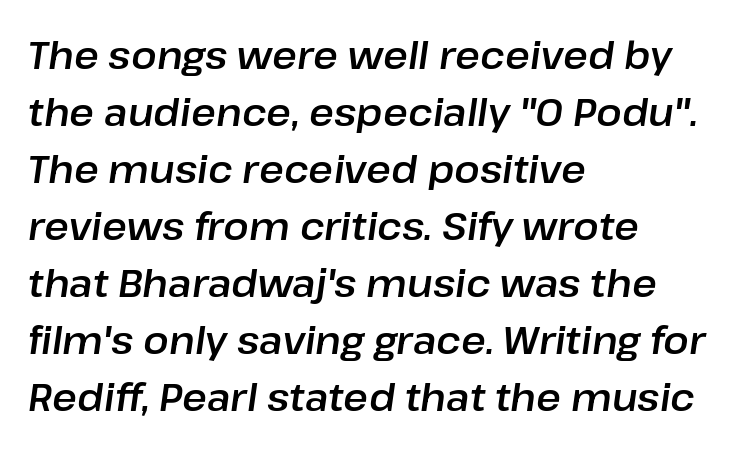
{"italic": "yes", "lean": "right", "slant_degrees": 8, "width": "normal", "stroke_contrast": "low", "x_height": "medium", "monospaced": "no", "underline": "no", "align": "left", "line_spacing": "normal", "line_spacing_ratio": 1.5, "letter_spacing": "normal", "letter_spacing_em": 0.0, "glyph_px": 38}
